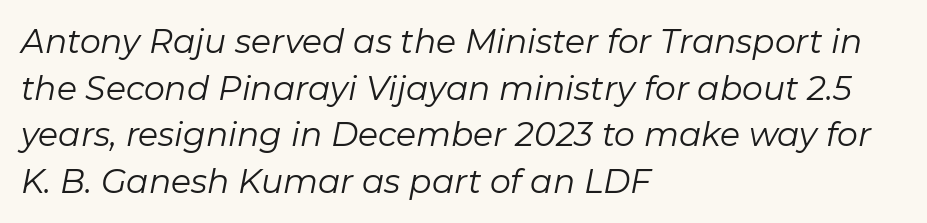
{"italic": "yes", "lean": "right", "slant_degrees": 11, "bold": "no", "weight": "regular", "width": "normal", "stroke_contrast": "low", "x_height": "medium", "monospaced": "no", "underline": "no", "align": "left", "line_spacing": "normal", "line_spacing_ratio": 1.41, "letter_spacing": "normal", "letter_spacing_em": 0.0, "glyph_px": 33}
